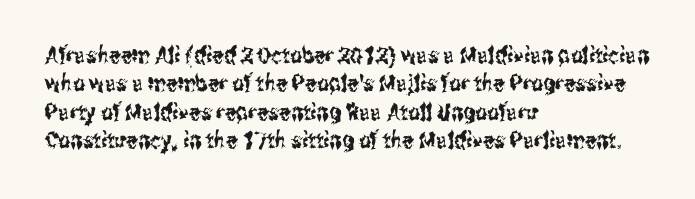
Q: Is the text italic (slanted)? A: No, it is upright.
Q: Is the text underlined? A: No.
Q: How is the paragraph aligned? A: Left-aligned.
Q: Is the spacing between letters normal or unusually wide? A: Normal.
